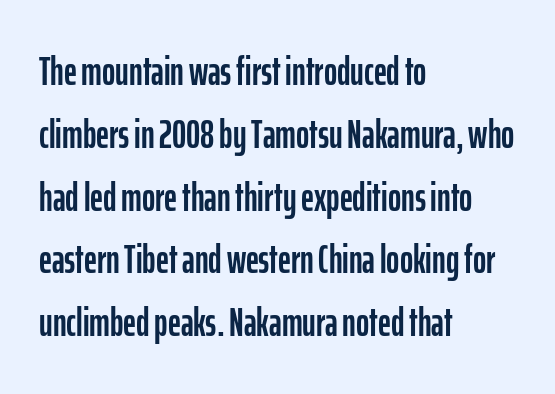
{"serif": "no", "italic": "no", "width": "condensed", "stroke_contrast": "low", "x_height": "medium", "monospaced": "no", "underline": "no", "align": "left", "line_spacing": "normal", "line_spacing_ratio": 1.57, "letter_spacing": "normal", "letter_spacing_em": 0.0, "glyph_px": 40}
